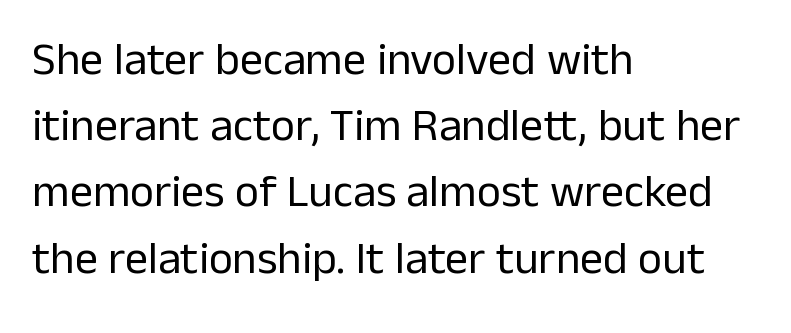
{"serif": "no", "italic": "no", "bold": "no", "weight": "regular", "width": "normal", "stroke_contrast": "low", "x_height": "medium", "monospaced": "no", "underline": "no", "align": "left", "line_spacing": "normal", "line_spacing_ratio": 1.44, "letter_spacing": "normal", "letter_spacing_em": 0.0, "glyph_px": 46}
